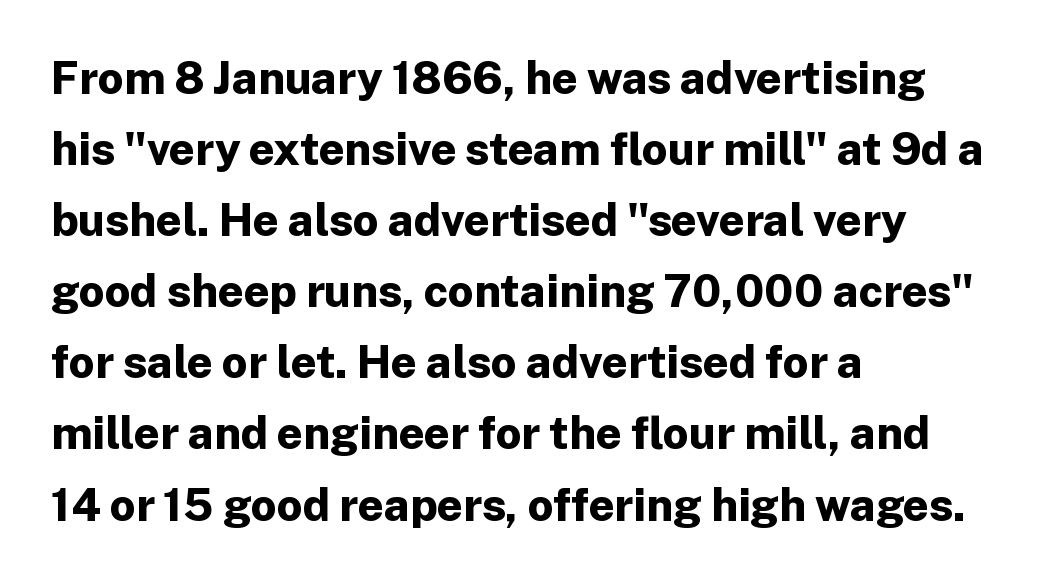
Stroke thickness is high; the sample reads as a true bold. In CSS terms this would be text-align: left. Each letter keeps its own natural width here, so spacing adapts to shape. Observe the ordinary spacing: letters are neighbours, not strangers. The glyphs in this specimen are sans serif.
